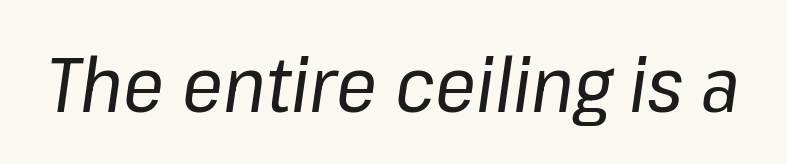
The image shows 76 px regular-weight type, italic (leaning right); set normal letter spacing, not underlined; low stroke contrast and a medium x-height.
